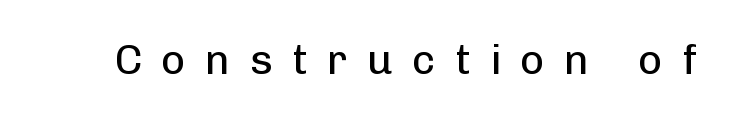
Q: Is the text bold? A: No.
Q: Is the text italic (slanted)? A: No, it is upright.
Q: Is the typeface a serif or a sans-serif typeface? A: Sans-serif.
Q: Is the text underlined? A: No.
Q: Is the spacing between letters normal or unusually wide? A: Unusually wide.
Q: Width (condensed, normal, or wide)? A: Normal.
Q: Stroke contrast? A: Low.
Q: x-height? A: Medium.
Q: Monospaced? A: No.
